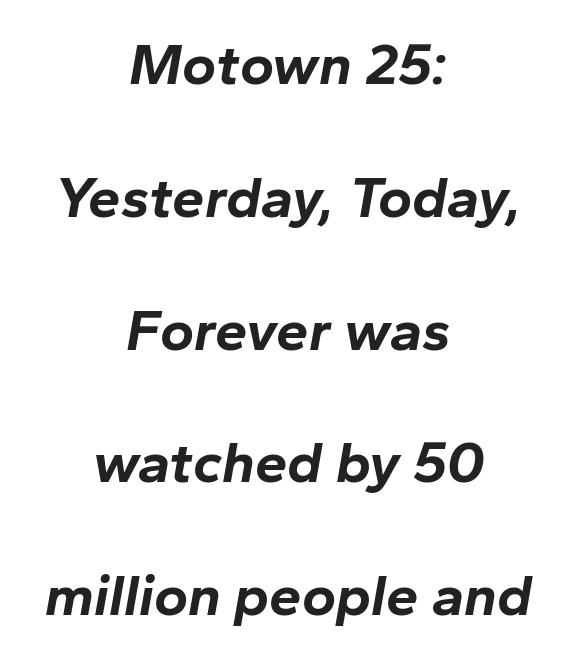
Q: Is the text bold? A: Yes.
Q: Is the text italic (slanted)? A: Yes, it leans right by about 10 degrees.
Q: Is the text underlined? A: No.
Q: How is the paragraph aligned? A: Centered.
Q: Is the spacing between letters normal or unusually wide? A: Normal.
Q: Is the spacing between lines tight, normal or loose? A: Loose.
Q: Width (condensed, normal, or wide)? A: Normal.
Q: Stroke contrast? A: Low.
Q: x-height? A: Medium.
Q: Monospaced? A: No.
